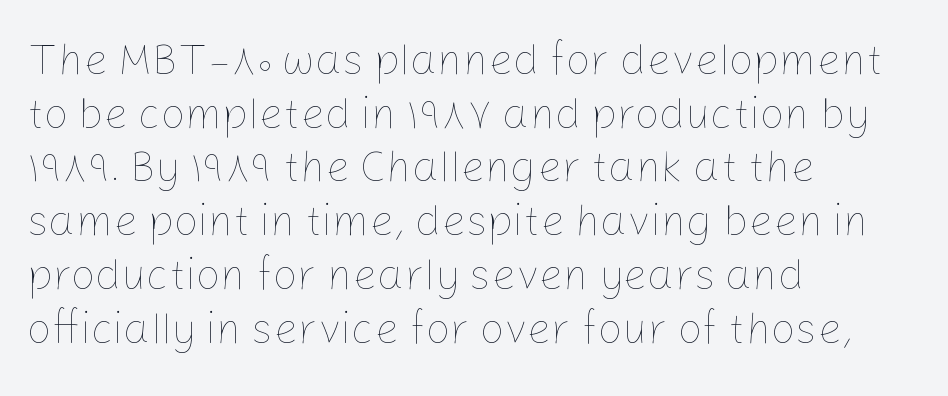
The image shows 43 px thin type, upright; set left-aligned, normal line spacing (1.25x), normal letter spacing, not underlined; low stroke contrast and a medium x-height.
